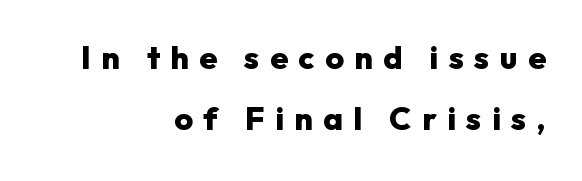
{"serif": "no", "italic": "no", "bold": "yes", "weight": "heavy", "width": "normal", "stroke_contrast": "low", "x_height": "medium", "monospaced": "no", "underline": "no", "align": "right", "line_spacing": "loose", "line_spacing_ratio": 1.91, "letter_spacing": "wide", "letter_spacing_em": 0.33, "glyph_px": 32}
